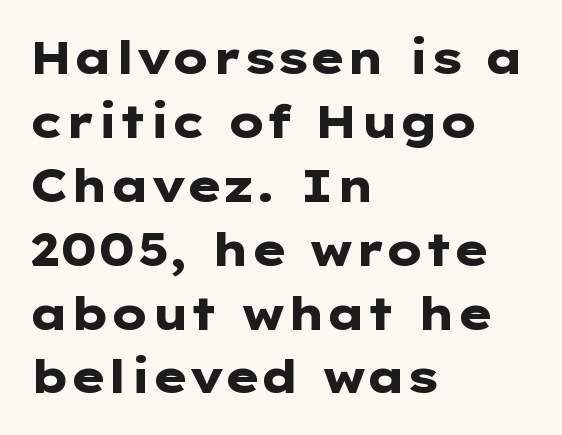
Q: Is the text bold? A: Yes.
Q: Is the text italic (slanted)? A: No, it is upright.
Q: Is the typeface a serif or a sans-serif typeface? A: Sans-serif.
Q: Is the text underlined? A: No.
Q: How is the paragraph aligned? A: Left-aligned.
Q: Is the spacing between letters normal or unusually wide? A: Normal.
Q: Is the spacing between lines tight, normal or loose? A: Normal.
Q: Width (condensed, normal, or wide)? A: Wide.
Q: Stroke contrast? A: Low.
Q: x-height? A: Medium.
Q: Monospaced? A: No.
